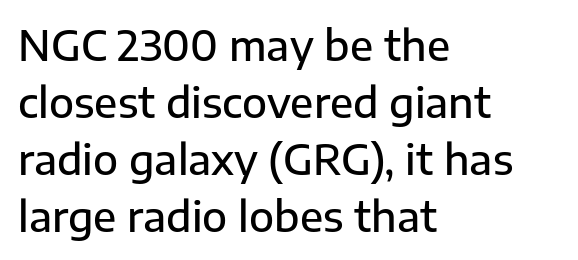
The image shows 41 px semibold sans-serif type, upright; set left-aligned, normal line spacing (1.39x), normal letter spacing, not underlined; low stroke contrast and a medium x-height.
